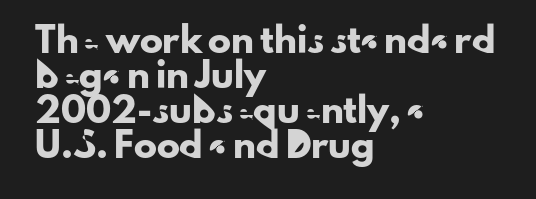
Q: Is the text italic (slanted)? A: No, it is upright.
Q: Is the text underlined? A: No.
Q: How is the paragraph aligned? A: Left-aligned.
Q: Is the spacing between letters normal or unusually wide? A: Normal.
Q: Is the spacing between lines tight, normal or loose? A: Normal.
